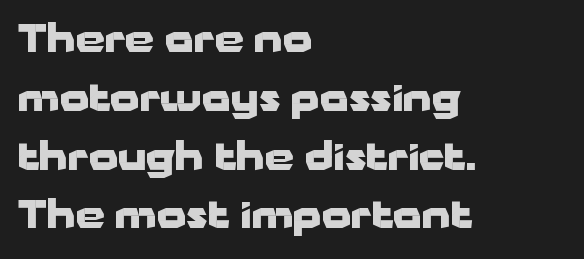
Unlike italic type, these characters show no tilt at all. The passage is arranged the way most books set body copy — flush left. Evenly set lines give the paragraph a standard silhouette. Does the type have serifs? No, each stem ends abruptly. Anything drawn beneath the words? Only blank space.
